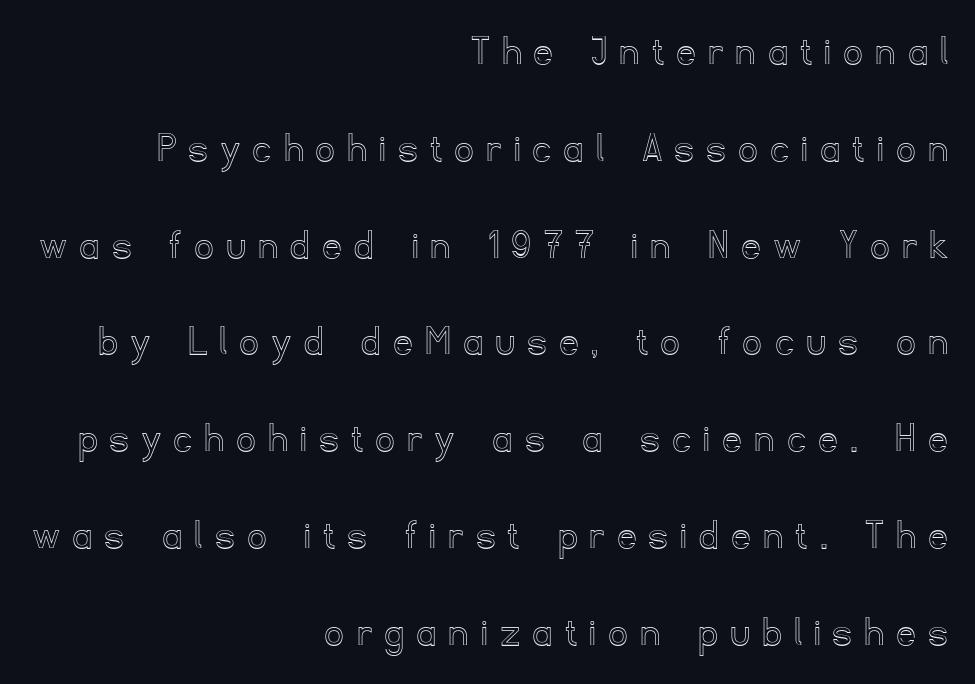
The image shows 44 px text type, upright; set right-aligned, loose line spacing (2.2x), unusually wide letter spacing (+0.32 em), not underlined; a small x-height.
